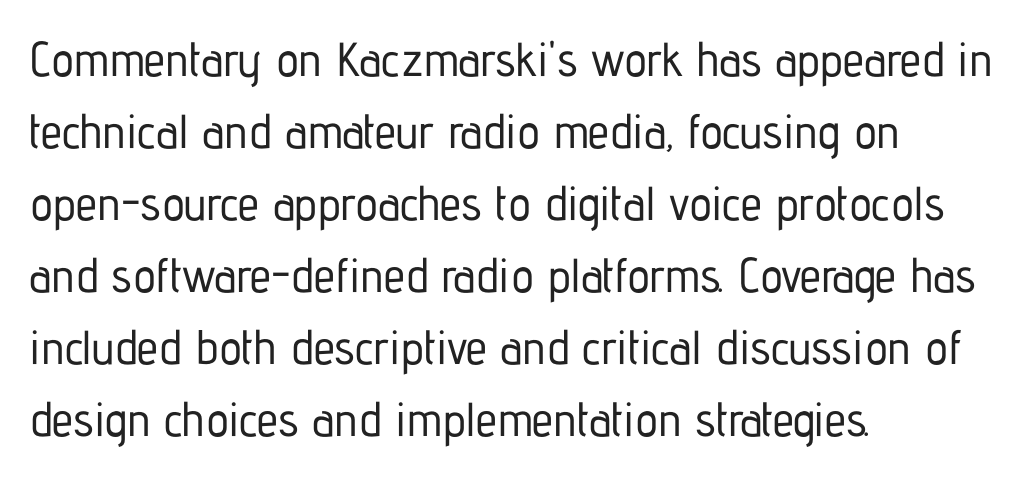
The image shows 48 px condensed sans-serif type, upright; set left-aligned, normal line spacing (1.5x), normal letter spacing, not underlined; low stroke contrast and a medium x-height.
